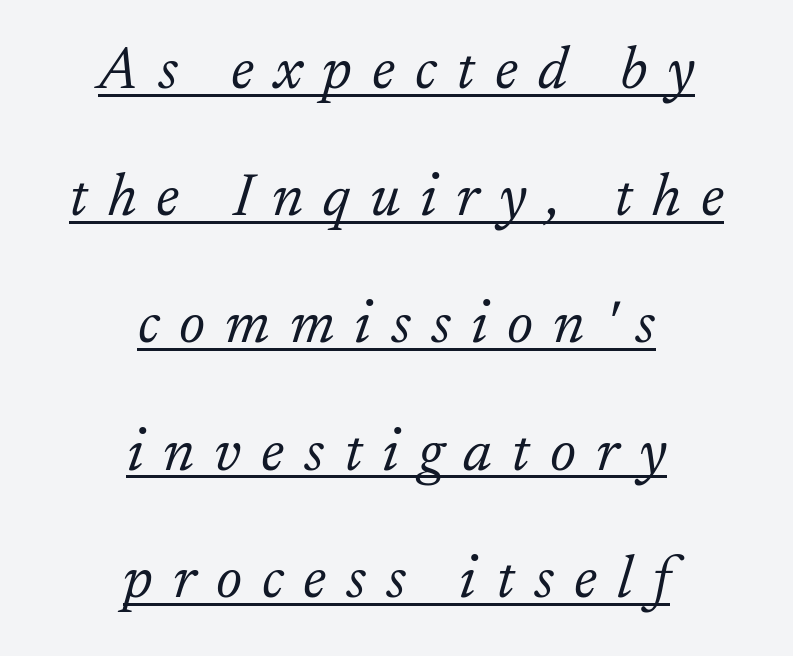
Is this a heavy cut? Hardly; it is regular or lighter. A student would call this center alignment; a typographer would say set centered. Think of a printed novel: that variable character pitch is what you see here. What's the leading like? Stretched, with rows far apart. The letters carry serifs — small finishing strokes at the ends of their stems. The font's italic variant was chosen for this text.
